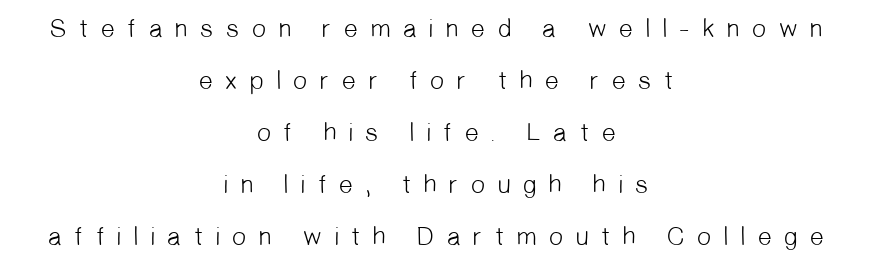
Q: Is the text bold? A: No.
Q: Is the text underlined? A: No.
Q: How is the paragraph aligned? A: Centered.
Q: Is the spacing between letters normal or unusually wide? A: Unusually wide.
Q: Is the spacing between lines tight, normal or loose? A: Loose.
